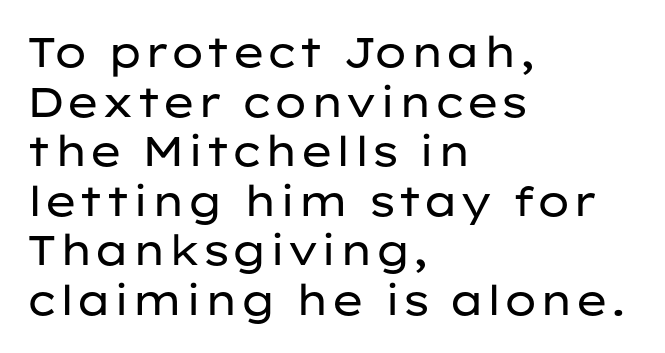
{"serif": "no", "italic": "no", "bold": "no", "weight": "regular", "width": "wide", "stroke_contrast": "low", "x_height": "medium", "monospaced": "no", "underline": "no", "align": "left", "line_spacing_ratio": 1.21, "letter_spacing": "normal", "letter_spacing_em": 0.0, "glyph_px": 41}
